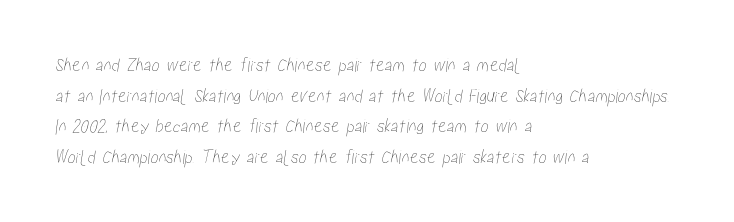
Q: Is the text underlined? A: No.
Q: How is the paragraph aligned? A: Left-aligned.
Q: Is the spacing between letters normal or unusually wide? A: Normal.
Q: Is the spacing between lines tight, normal or loose? A: Normal.
